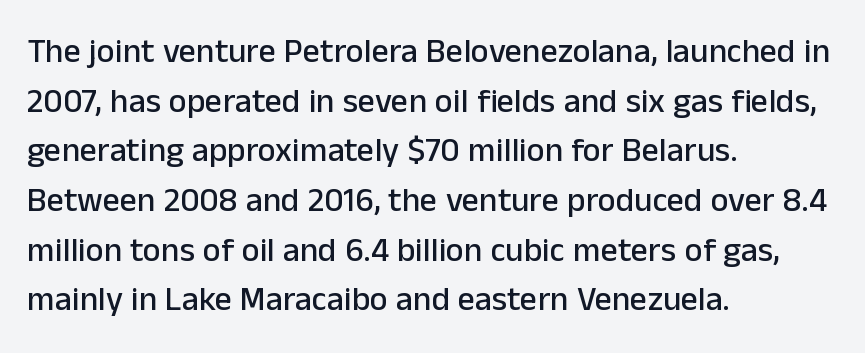
{"serif": "no", "italic": "no", "width": "normal", "stroke_contrast": "low", "x_height": "medium", "monospaced": "no", "underline": "no", "align": "left", "line_spacing": "normal", "line_spacing_ratio": 1.46, "letter_spacing": "normal", "letter_spacing_em": 0.0, "glyph_px": 34}
